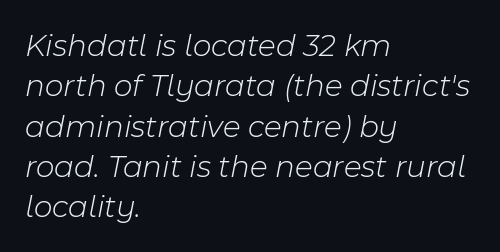
{"italic": "yes", "lean": "right", "slant_degrees": 11, "bold": "no", "weight": "light", "width": "normal", "stroke_contrast": "low", "x_height": "medium", "monospaced": "no", "underline": "no", "align": "left", "line_spacing": "normal", "line_spacing_ratio": 1.26, "letter_spacing": "normal", "letter_spacing_em": 0.0, "glyph_px": 32}
